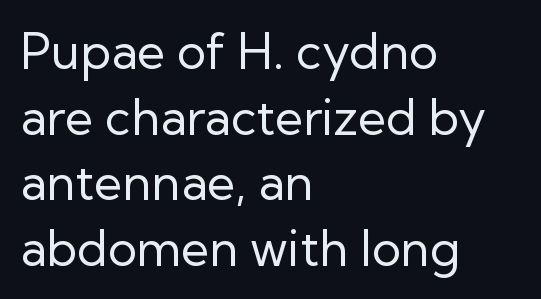
Q: Is the text bold? A: No.
Q: Is the text italic (slanted)? A: No, it is upright.
Q: Is the typeface a serif or a sans-serif typeface? A: Sans-serif.
Q: Is the text underlined? A: No.
Q: How is the paragraph aligned? A: Left-aligned.
Q: Is the spacing between letters normal or unusually wide? A: Normal.
Q: Is the spacing between lines tight, normal or loose? A: Normal.
Q: Width (condensed, normal, or wide)? A: Normal.
Q: Stroke contrast? A: Low.
Q: x-height? A: Medium.
Q: Monospaced? A: No.
